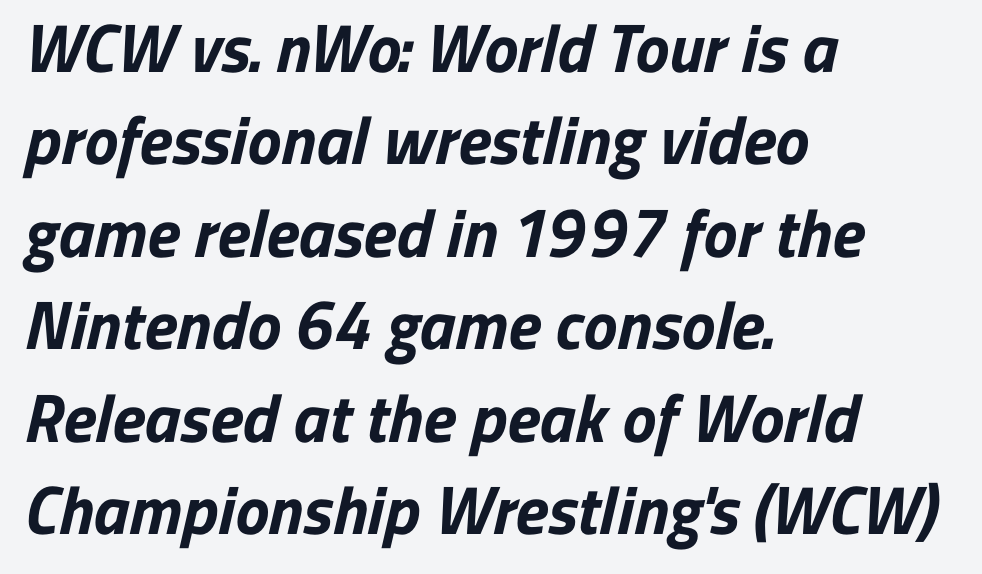
The image shows 68 px bold sans-serif type; set left-aligned, normal line spacing (1.36x), normal letter spacing, not underlined; low stroke contrast and a medium x-height.
